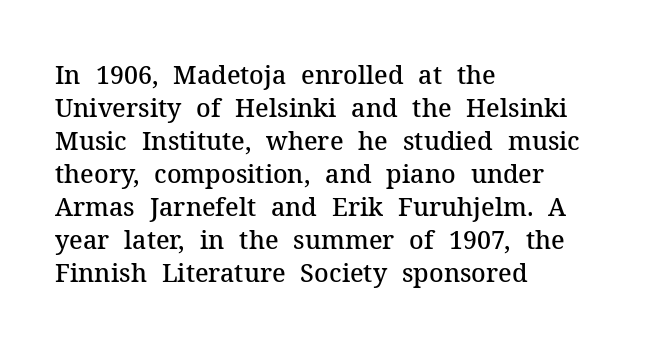
{"italic": "no", "bold": "semi", "underline": "no", "align": "left", "line_spacing": "normal", "line_spacing_ratio": 1.32, "letter_spacing": "normal", "letter_spacing_em": 0.0, "glyph_px": 25}
